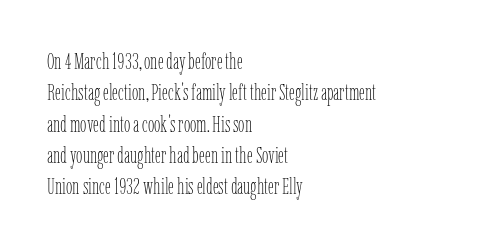
{"italic": "no", "bold": "no", "underline": "no", "align": "left", "line_spacing": "normal", "line_spacing_ratio": 1.36, "letter_spacing": "normal", "letter_spacing_em": 0.0, "glyph_px": 23}
